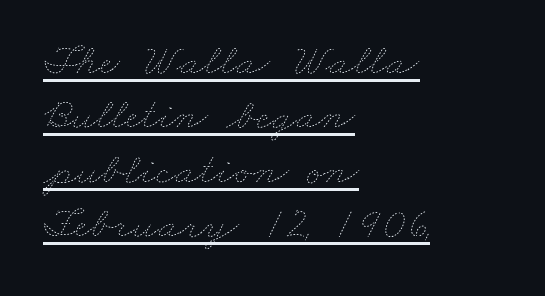
A baseline rule has been typeset under these characters. You could call the tracking neutral — neither tight nor loose. No heavy texture on the line: the type isn't bold. The passage shown is typed in a proportional face where columns would drift.
